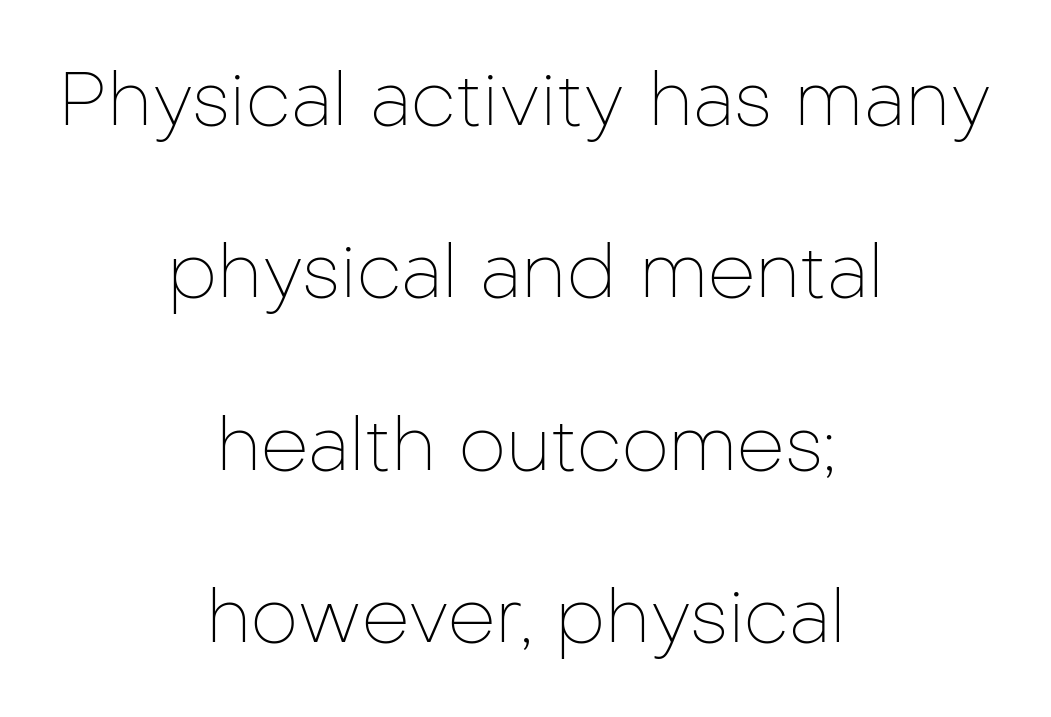
The image shows 75 px thin sans-serif type, upright; set centered, loose line spacing (2.3x), normal letter spacing, not underlined; low stroke contrast and a medium x-height.
